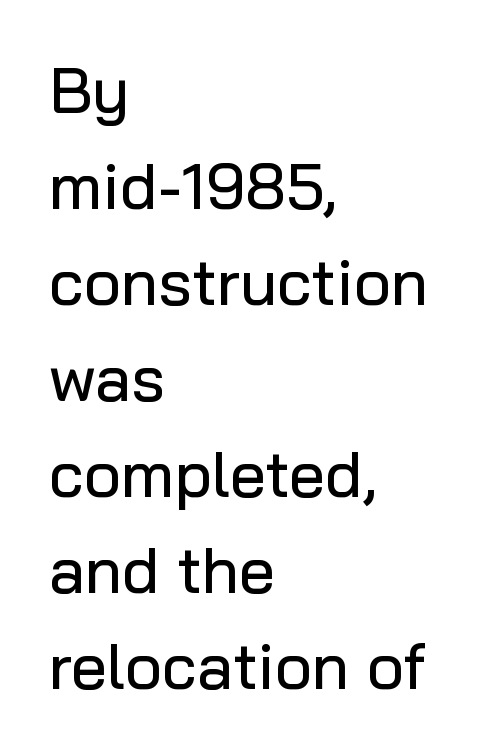
{"serif": "no", "italic": "no", "width": "normal", "stroke_contrast": "low", "x_height": "medium", "monospaced": "no", "underline": "no", "align": "left", "line_spacing": "normal", "line_spacing_ratio": 1.5, "letter_spacing": "normal", "letter_spacing_em": 0.0, "glyph_px": 64}
